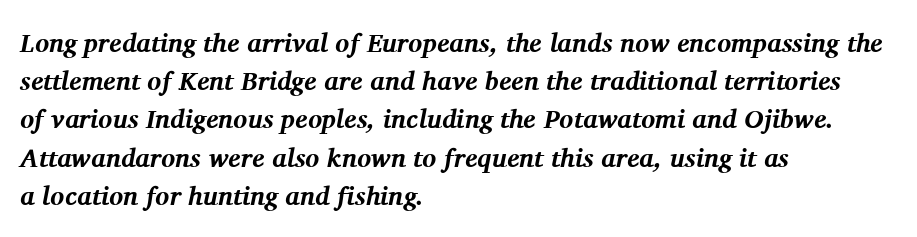
The image shows 26 px bold type, italic (leaning right); set left-aligned, normal line spacing (1.47x), normal letter spacing, not underlined.
